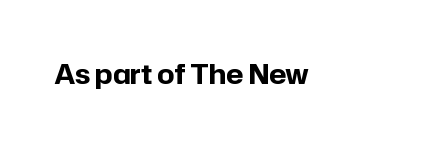
{"italic": "no", "bold": "yes", "underline": "no", "letter_spacing": "normal", "letter_spacing_em": 0.0, "glyph_px": 27}
